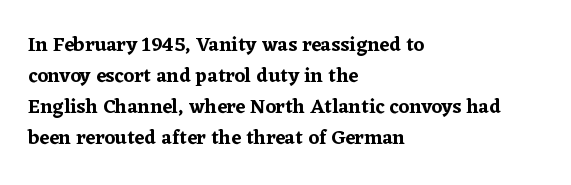
Q: Is the text italic (slanted)? A: No, it is upright.
Q: Is the text underlined? A: No.
Q: How is the paragraph aligned? A: Left-aligned.
Q: Is the spacing between letters normal or unusually wide? A: Normal.
Q: Is the spacing between lines tight, normal or loose? A: Normal.
